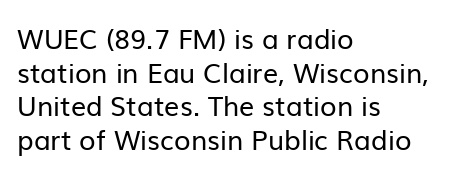
Q: Is the text bold? A: No.
Q: Is the text italic (slanted)? A: No, it is upright.
Q: Is the text underlined? A: No.
Q: How is the paragraph aligned? A: Left-aligned.
Q: Is the spacing between letters normal or unusually wide? A: Normal.
Q: Is the spacing between lines tight, normal or loose? A: Normal.
